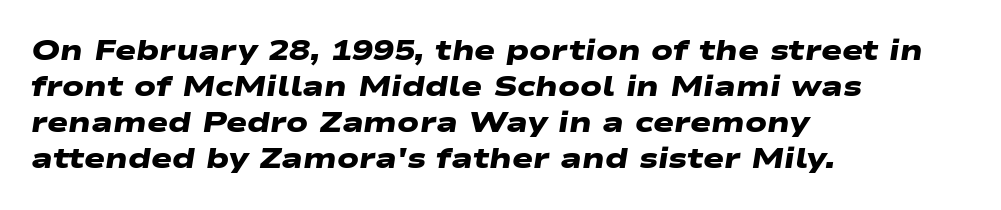
{"serif": "no", "bold": "yes", "weight": "heavy", "width": "wide", "stroke_contrast": "low", "x_height": "medium", "monospaced": "no", "underline": "no", "align": "left", "line_spacing": "normal", "line_spacing_ratio": 1.29, "letter_spacing": "normal", "letter_spacing_em": 0.0, "glyph_px": 28}
